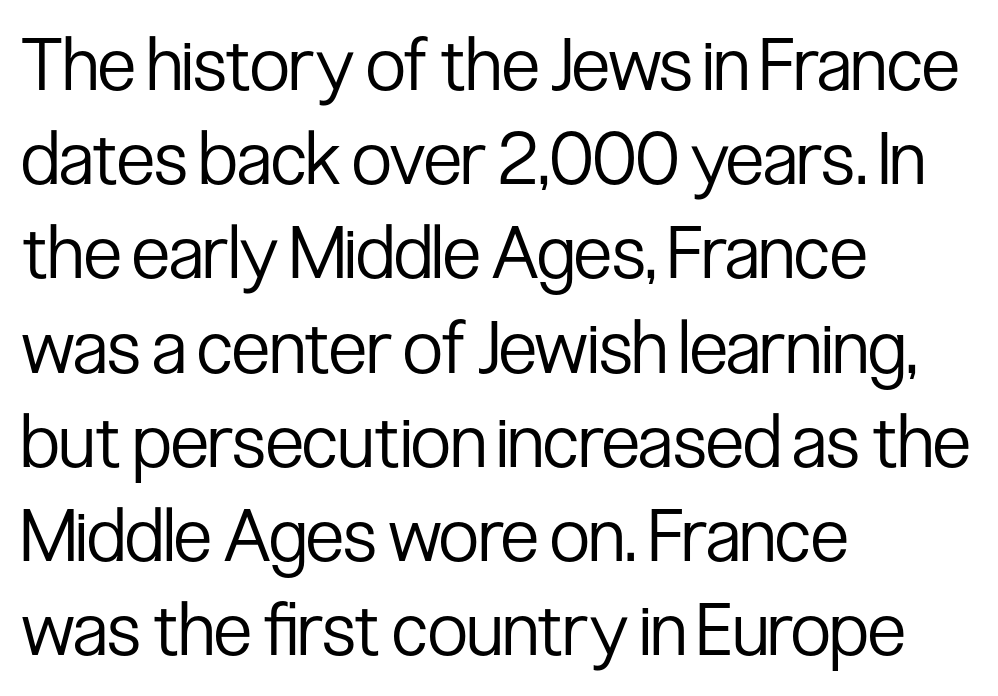
The image shows 73 px regular-weight, condensed sans-serif type, upright; set left-aligned, normal line spacing (1.29x), normal letter spacing, not underlined; low stroke contrast and a medium x-height.
